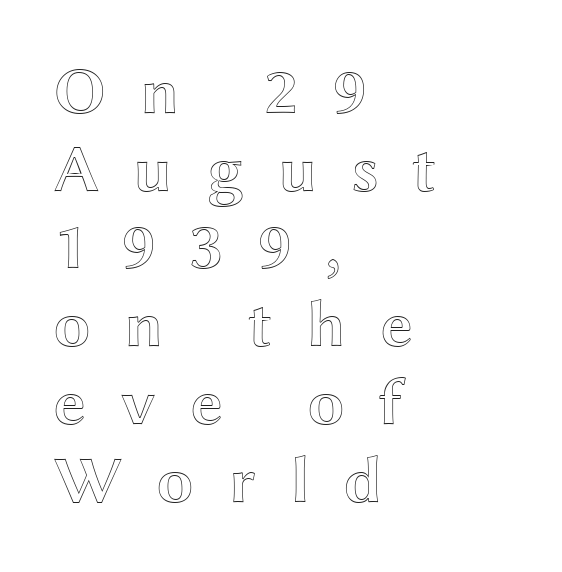
{"italic": "no", "width": "wide", "x_height": "medium", "monospaced": "no", "underline": "no", "align": "left", "line_spacing_ratio": 1.16, "letter_spacing": "wide", "letter_spacing_em": 0.5, "glyph_px": 67}
